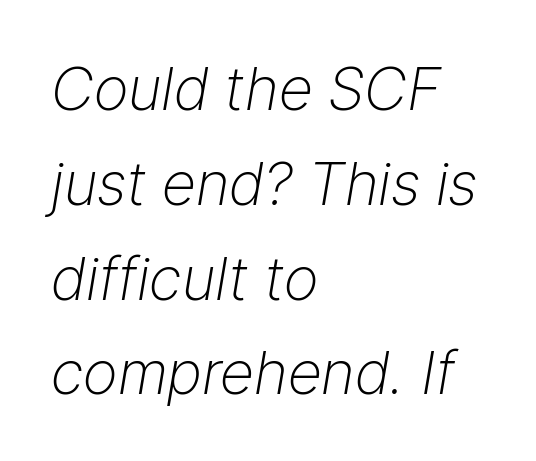
Caption: standard tracking, unaltered. Looks like regular typesetting: each glyph gets only the width it needs. The face looks like a standard text weight, possibly lighter. Baseline-to-baseline distance is the conventional proportion of letter height.
